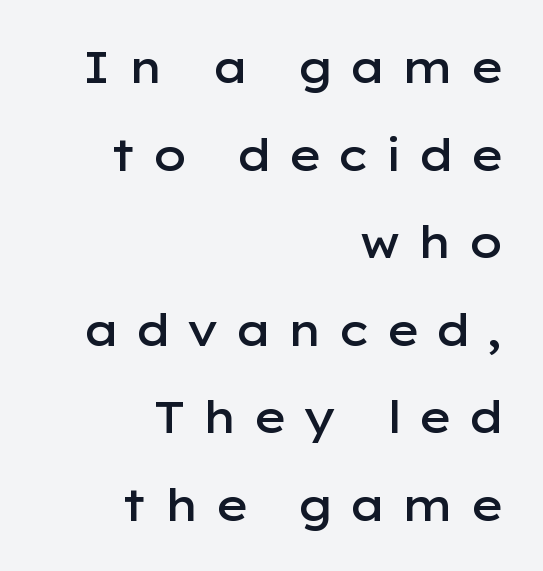
Q: Is the text bold? A: Semi-bold.
Q: Is the text italic (slanted)? A: No, it is upright.
Q: Is the typeface a serif or a sans-serif typeface? A: Sans-serif.
Q: Is the text underlined? A: No.
Q: How is the paragraph aligned? A: Right-aligned.
Q: Is the spacing between letters normal or unusually wide? A: Unusually wide.
Q: Is the spacing between lines tight, normal or loose? A: Loose.
Q: Width (condensed, normal, or wide)? A: Wide.
Q: Stroke contrast? A: Low.
Q: x-height? A: Medium.
Q: Monospaced? A: No.
